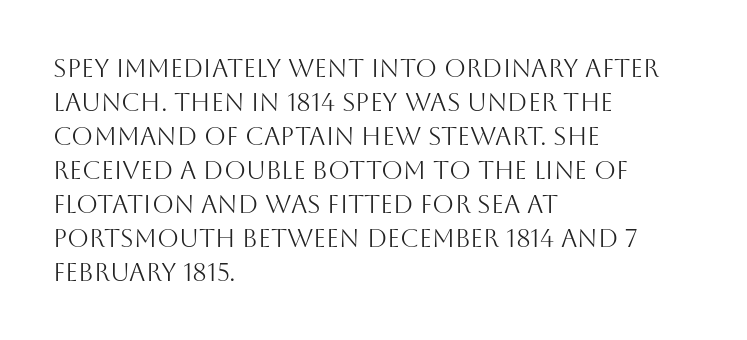
A normal amount of white space separates one row of letters from the next. Honestly, the letter spacing is just normal — you wouldn't notice it. The font's upright variant was chosen for this text. Is this a heavy cut? Hardly; it is regular or lighter. Caption: multi-line text, flush left, ragged right.
